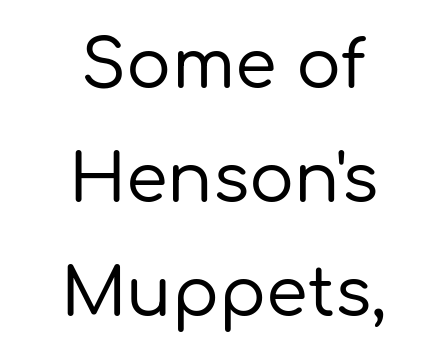
Regarding leading, the lines here are spaced in the standard way. The paragraph shown floats in the horizontal middle. Inter-character spacing is left at the font's built-in metrics. Serif or sans? Sans — the stroke terminals are bare. The specimen reads as upright at a glance. These lines are rendered in a variable-pitch font.
